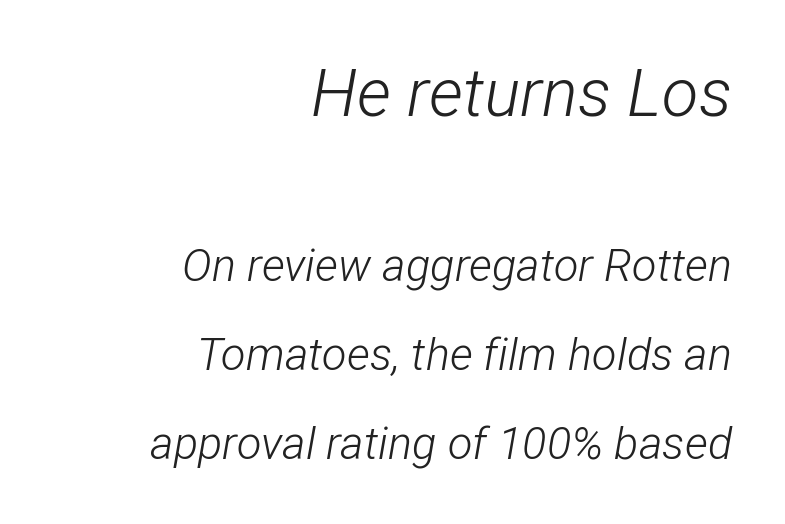
Letters rest on an invisible, unmarked baseline. The leading is generous, giving the passage an open texture. Leftover space on each line is placed entirely before the opening word. The rendering uses natural spacing where letterforms have individual widths. The rendering keeps characters at their native spacing.
